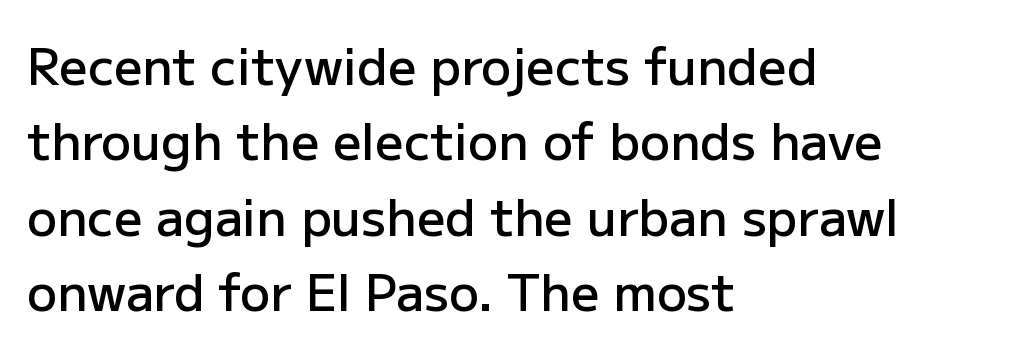
Q: Is the text bold? A: Semi-bold.
Q: Is the text italic (slanted)? A: No, it is upright.
Q: Is the typeface a serif or a sans-serif typeface? A: Sans-serif.
Q: Is the text underlined? A: No.
Q: How is the paragraph aligned? A: Left-aligned.
Q: Is the spacing between letters normal or unusually wide? A: Normal.
Q: Is the spacing between lines tight, normal or loose? A: Normal.
Q: Width (condensed, normal, or wide)? A: Normal.
Q: Stroke contrast? A: Low.
Q: x-height? A: Medium.
Q: Monospaced? A: No.
